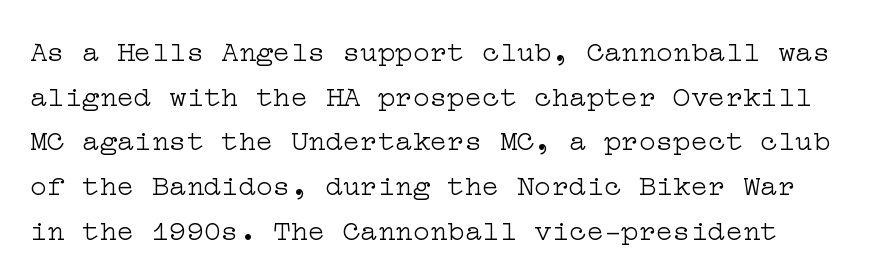
Q: Is the text bold? A: No.
Q: Is the text italic (slanted)? A: No, it is upright.
Q: Is the typeface a serif or a sans-serif typeface? A: Serif.
Q: Is the text underlined? A: No.
Q: Is the spacing between letters normal or unusually wide? A: Normal.
Q: Is the spacing between lines tight, normal or loose? A: Normal.
Q: Width (condensed, normal, or wide)? A: Wide.
Q: Stroke contrast? A: Low.
Q: x-height? A: Medium.
